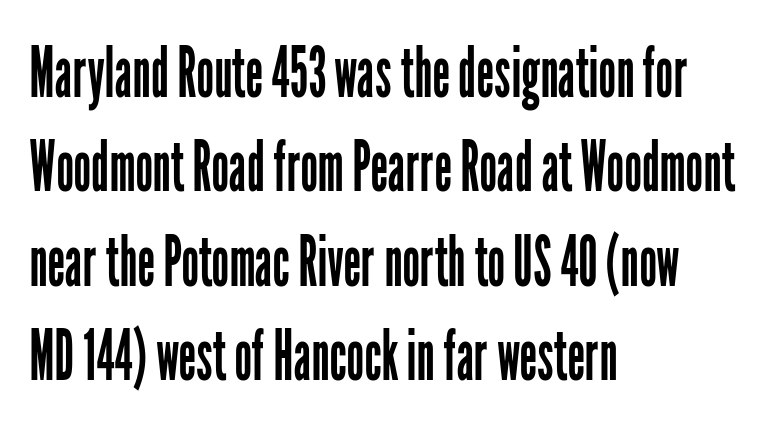
The image shows 70 px regular-weight, condensed sans-serif type, upright; set left-aligned, normal line spacing (1.35x), normal letter spacing, not underlined; low stroke contrast and a medium x-height.
